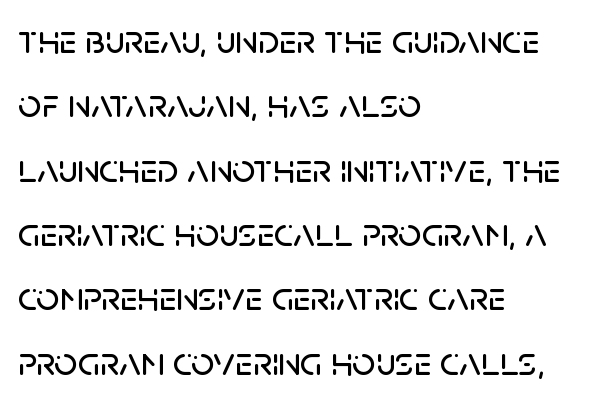
The image shows 41 px sans-serif type, upright; set left-aligned, normal line spacing (1.57x), normal letter spacing, not underlined; low stroke contrast and a large x-height.
